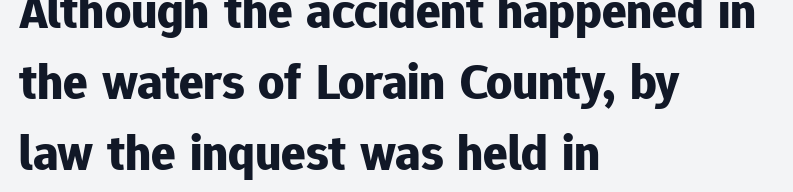
Q: Is the text bold? A: Yes.
Q: Is the text italic (slanted)? A: No, it is upright.
Q: Is the typeface a serif or a sans-serif typeface? A: Sans-serif.
Q: Is the text underlined? A: No.
Q: How is the paragraph aligned? A: Left-aligned.
Q: Is the spacing between letters normal or unusually wide? A: Normal.
Q: Is the spacing between lines tight, normal or loose? A: Normal.
Q: Width (condensed, normal, or wide)? A: Normal.
Q: Stroke contrast? A: Low.
Q: x-height? A: Medium.
Q: Monospaced? A: No.
